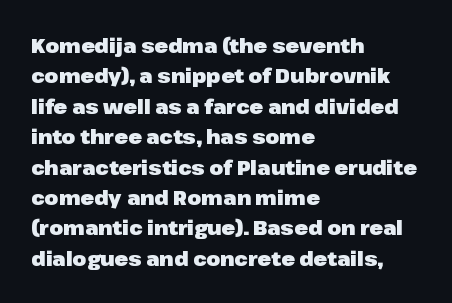
Heavy, bold letterforms. The rendering anchors every line to the left-hand side. The line-height multiplier appears to be the usual default. Style check: upright. There is no visible air inserted between adjacent glyphs. Descenders hang freely into open space.
